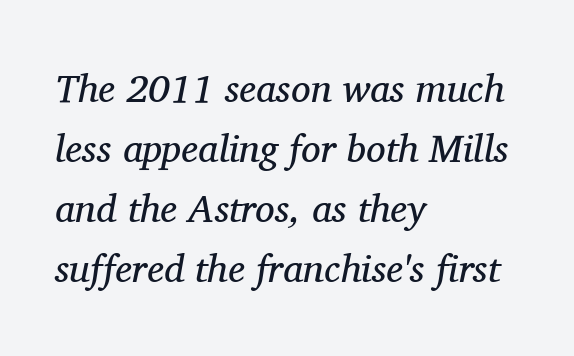
{"serif": "yes", "italic": "yes", "lean": "right", "slant_degrees": 11, "bold": "no", "weight": "regular", "width": "normal", "stroke_contrast": "medium", "x_height": "medium", "monospaced": "no", "underline": "no", "align": "left", "line_spacing": "normal", "line_spacing_ratio": 1.54, "letter_spacing": "normal", "letter_spacing_em": 0.0, "glyph_px": 39}
